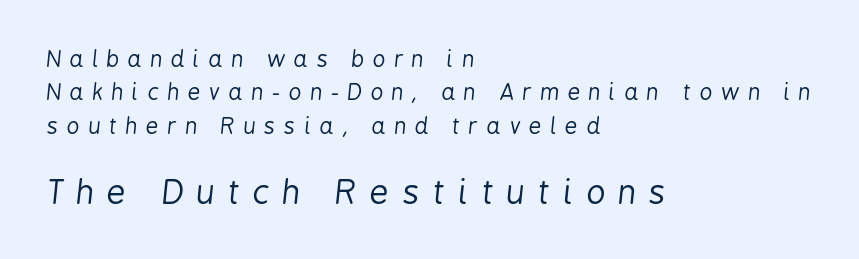
Does extra space separate the letters? Yes, quite a lot of it. Style check: oblique. The font is comparable to plain body text, perhaps lighter. A classic flush-left, rag-right setting is used for this passage. Which chunk is bigger? The second one — the bottom block dwarfs the top. Spacing verdict: proportional, widths tailored to each character.
